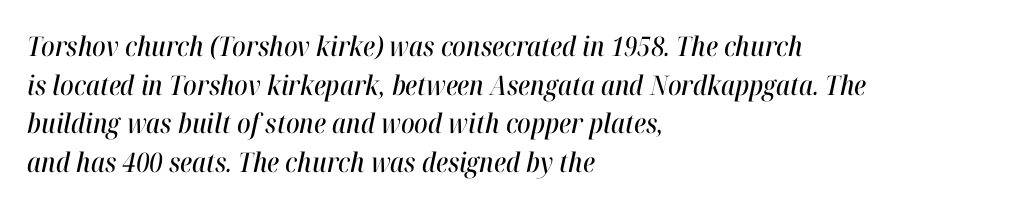
Evenly set lines give the paragraph a standard silhouette. Tracking here is standard; glyphs follow each other at the usual distance. These lines stack with their left ends in a neat column. The zone under the glyphs is completely vacant.
